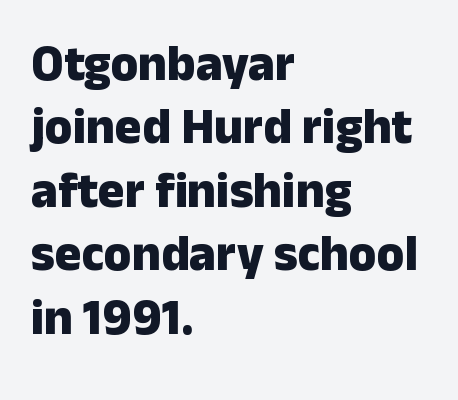
The image shows 50 px heavy sans-serif type, upright; set left-aligned, normal line spacing (1.27x), normal letter spacing, not underlined; low stroke contrast and a medium x-height.
